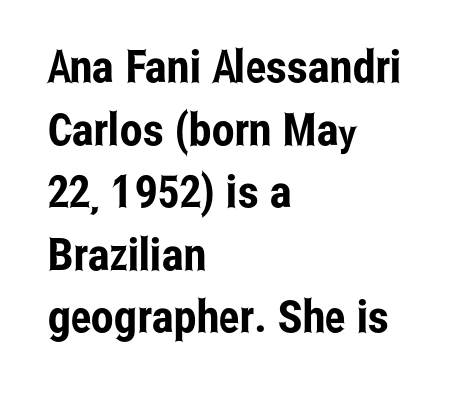
Q: Is the text italic (slanted)? A: No, it is upright.
Q: Is the typeface a serif or a sans-serif typeface? A: Sans-serif.
Q: Is the text underlined? A: No.
Q: How is the paragraph aligned? A: Left-aligned.
Q: Is the spacing between letters normal or unusually wide? A: Normal.
Q: Is the spacing between lines tight, normal or loose? A: Normal.
Q: Width (condensed, normal, or wide)? A: Condensed.
Q: Stroke contrast? A: Low.
Q: x-height? A: Medium.
Q: Monospaced? A: No.
